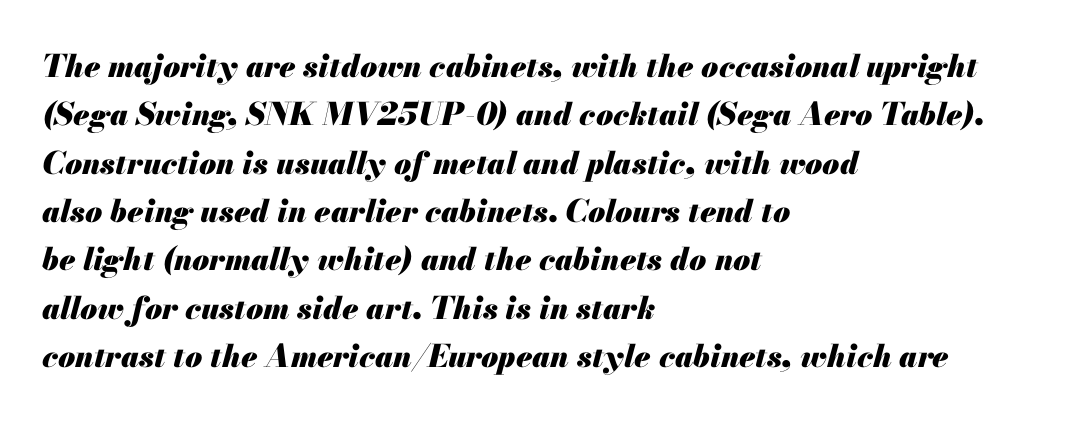
The rendering applies a slant to the glyphs. A normal amount of white space separates one row of letters from the next. Think of a printed novel: that variable character pitch is what you see here. Nobody touched the tracking dial on this one. Look at the stroke-to-counter ratio: heavy, a bold.
